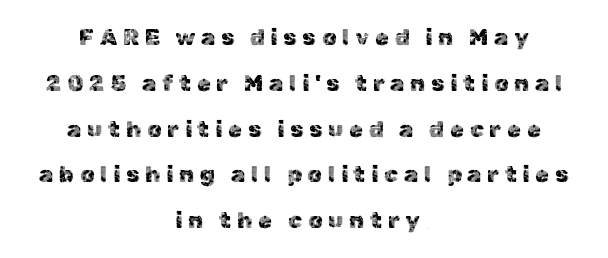
Q: Is the text italic (slanted)? A: No, it is upright.
Q: Is the text underlined? A: No.
Q: How is the paragraph aligned? A: Centered.
Q: Is the spacing between letters normal or unusually wide? A: Unusually wide.
Q: Is the spacing between lines tight, normal or loose? A: Loose.
